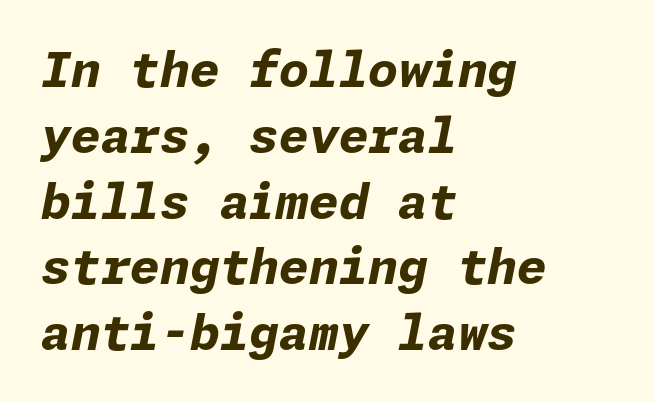
{"italic": "yes", "lean": "right", "slant_degrees": 11, "bold": "yes", "weight": "bold", "width": "normal", "stroke_contrast": "low", "x_height": "medium", "underline": "no", "align": "left", "line_spacing": "normal", "line_spacing_ratio": 1.37, "letter_spacing": "normal", "letter_spacing_em": 0.0, "glyph_px": 48}
